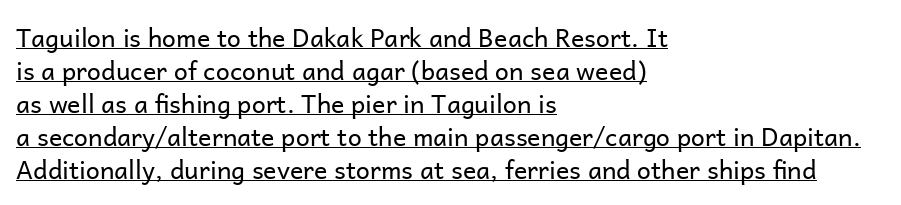
{"italic": "no", "bold": "no", "underline": "yes", "align": "left", "line_spacing": "normal", "line_spacing_ratio": 1.32, "letter_spacing": "normal", "letter_spacing_em": 0.0, "glyph_px": 25}
